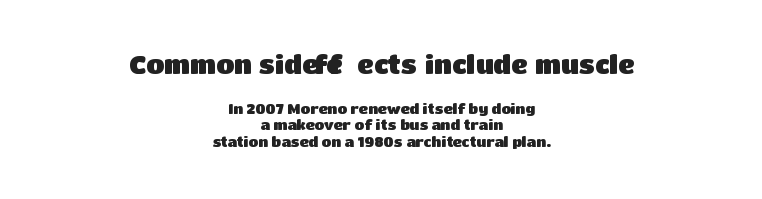
The font is running at its bold setting. Block one is the big one; block two sits smaller underneath. The whitespace from short lines is split evenly between both sides. Any mark beneath the type? The region is blank. Do the letters lean? They stand straight.
